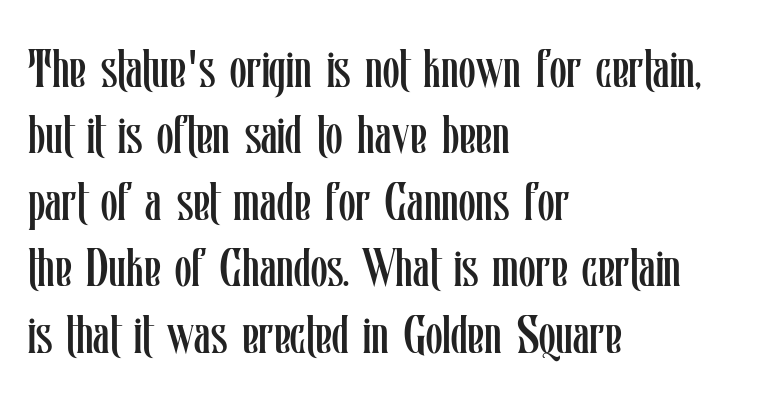
{"italic": "no", "bold": "no", "weight": "regular", "width": "condensed", "stroke_contrast": "low", "x_height": "medium", "monospaced": "no", "underline": "no", "align": "left", "line_spacing_ratio": 1.23, "letter_spacing": "normal", "letter_spacing_em": 0.0, "glyph_px": 54}
